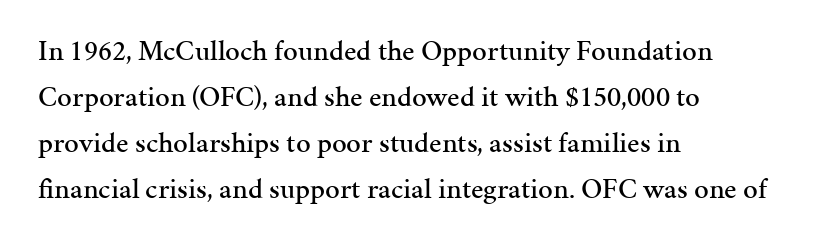
{"serif": "yes", "italic": "no", "width": "normal", "stroke_contrast": "medium", "x_height": "medium", "monospaced": "no", "underline": "no", "align": "left", "line_spacing": "normal", "line_spacing_ratio": 1.59, "letter_spacing": "normal", "letter_spacing_em": 0.0, "glyph_px": 29}
